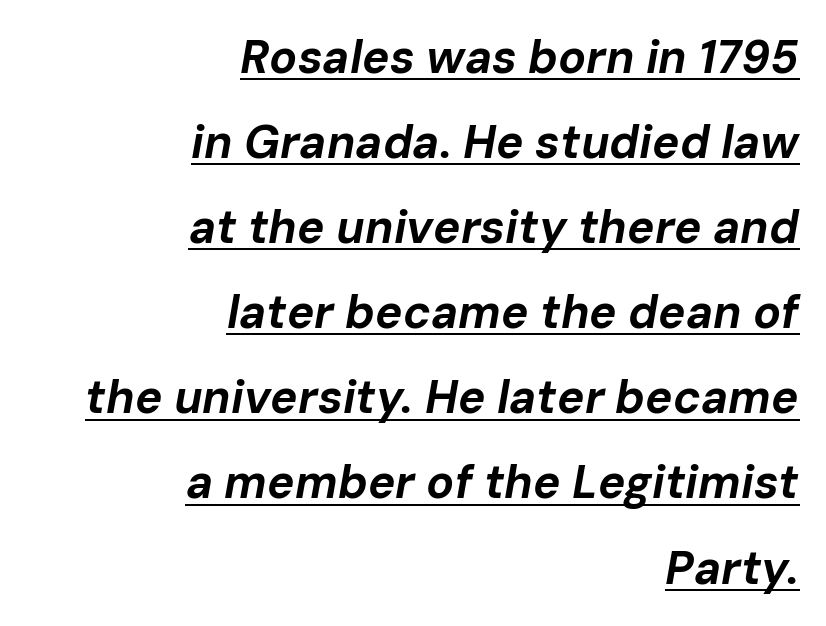
Character widths vary here, with narrow letters taking less room than wide ones. The face used here appears with an underline applied. On the weight axis this lands at bold, roughly 700. The glyphs look as if they've been sheared to an angle.
